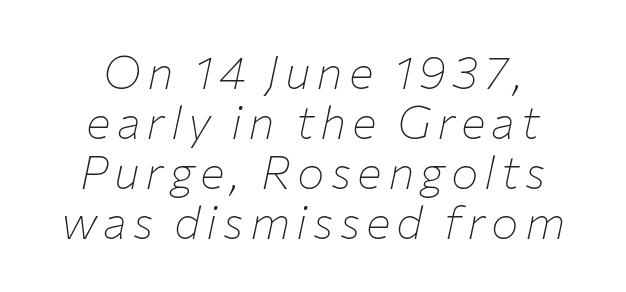
The image shows 46 px thin type, italic (leaning right); set centered, tight line spacing (1.09x), not underlined; low stroke contrast and a medium x-height.
